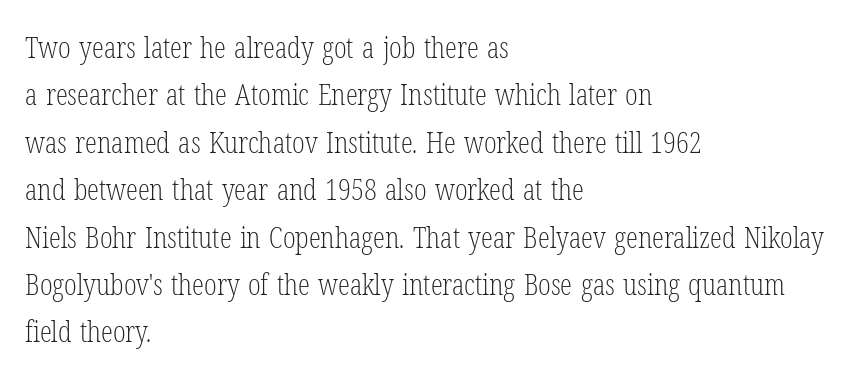
Note the varied advance widths — an 'i' is clearly narrower than an 'm'. Reading down the column, the eye jumps a familiar distance to each next line. Glance below the letters and you will spot only blank space. The tracking reads as untouched default to a designer's eye. Serifs: yes, visible at the terminals of the letterforms. Compared with a centered layout, this one pins lines to the left instead.
